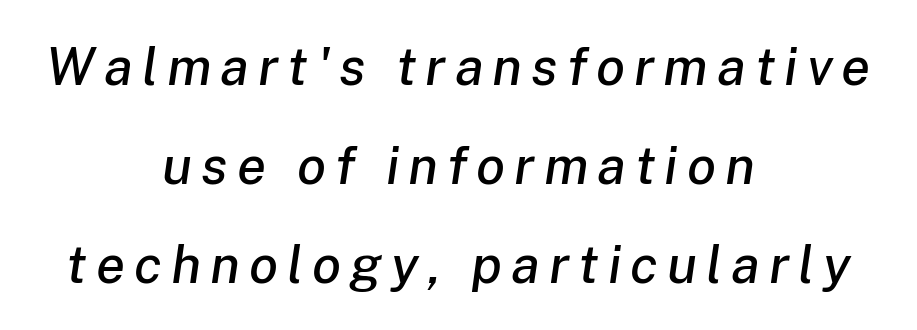
The glyphs are unaccompanied by any horizontal stroke below them. Varying glyph widths throughout — classic text-font behaviour. Leftover space on each line is divided equally before and after the words. Rendered with sloped, italic letterforms.
